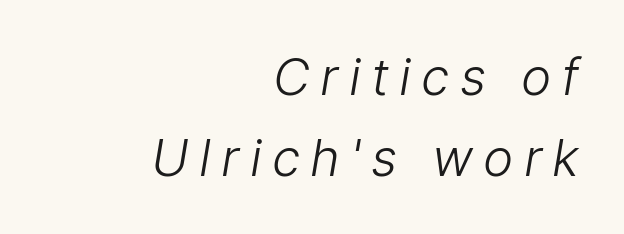
The image shows 51 px light sans-serif type; set right-aligned, normal line spacing (1.58x), unusually wide letter spacing (+0.2 em), not underlined; low stroke contrast and a medium x-height.
